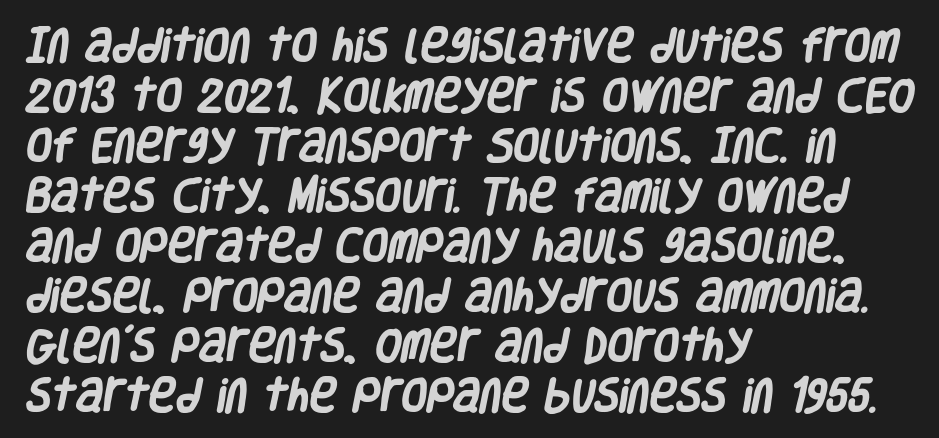
{"serif": "no", "bold": "yes", "weight": "heavy", "width": "condensed", "stroke_contrast": "low", "x_height": "large", "monospaced": "no", "underline": "no", "align": "left", "line_spacing": "normal", "line_spacing_ratio": 1.35, "letter_spacing": "normal", "letter_spacing_em": 0.0, "glyph_px": 37}
